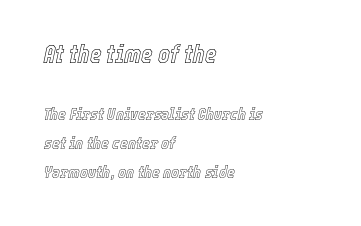
{"italic": "yes", "lean": "right", "slant_degrees": 12, "underline": "no", "align": "left", "line_spacing_ratio": 1.71, "letter_spacing": "normal", "letter_spacing_em": 0.0, "larger_block": "first", "size_ratio": 1.47, "glyph_px": 25}
